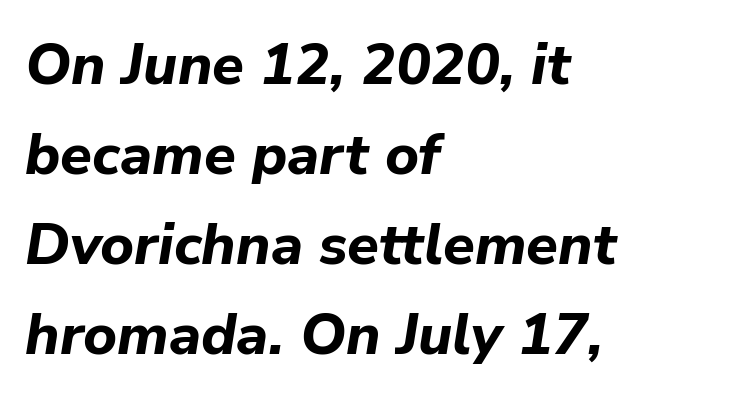
This sample has the flowing, uneven cadence of proportional lettering. Weight: bold. The text block is weighted toward the left margin, trailing off unevenly rightward. The baseline area is clear.
